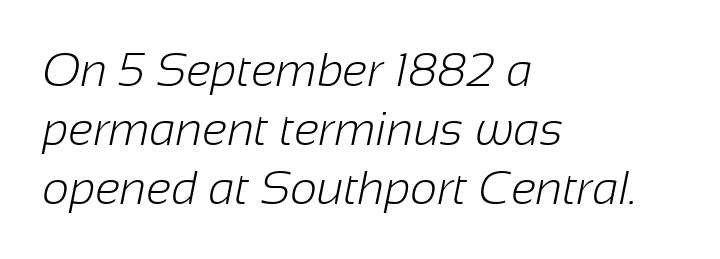
The image shows 47 px light sans-serif type; set left-aligned, normal line spacing (1.26x), normal letter spacing, not underlined; low stroke contrast and a medium x-height.
